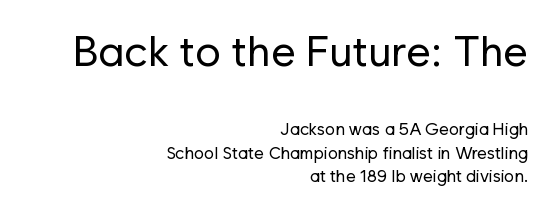
{"serif": "no", "italic": "no", "bold": "no", "weight": "regular", "width": "normal", "stroke_contrast": "low", "x_height": "medium", "monospaced": "no", "underline": "no", "align": "right", "line_spacing": "normal", "line_spacing_ratio": 1.37, "letter_spacing": "normal", "letter_spacing_em": 0.0, "larger_block": "first", "size_ratio": 2.53, "glyph_px": 43}
